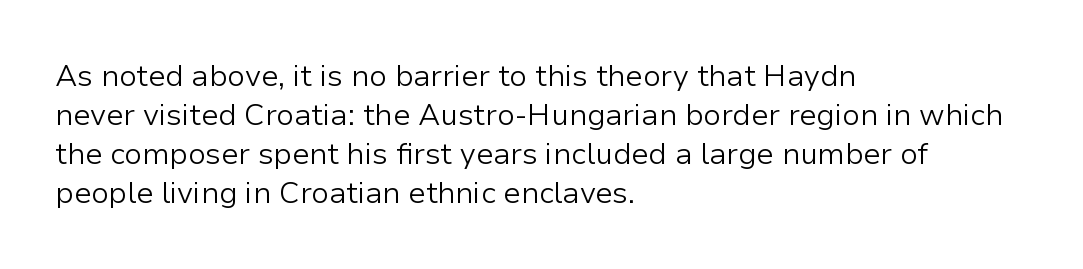
{"serif": "no", "italic": "no", "bold": "no", "weight": "light", "width": "normal", "stroke_contrast": "low", "x_height": "medium", "monospaced": "no", "underline": "no", "align": "left", "line_spacing": "normal", "line_spacing_ratio": 1.3, "letter_spacing": "normal", "letter_spacing_em": 0.0, "glyph_px": 30}
